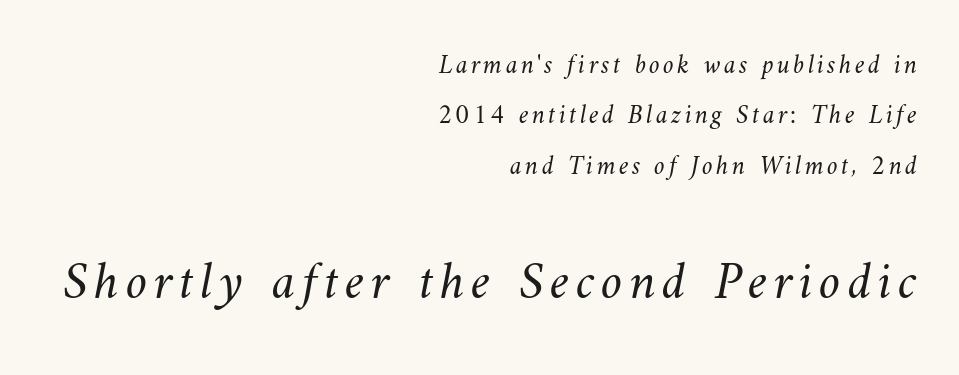
These lines stack with their right ends in a neat column. The strip under each line holds only bare page. The strokes carry an ordinary text weight at most. The rendering enlarges the type as you move from the upper chunk to the lower. Do the characters align in a grid? No, the font is proportional.
